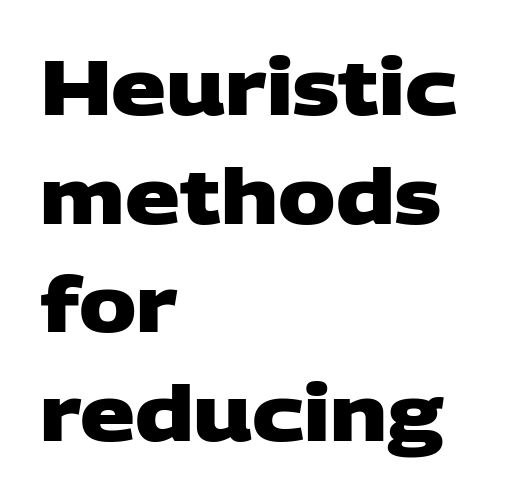
Q: Is the text bold? A: Yes.
Q: Is the typeface a serif or a sans-serif typeface? A: Sans-serif.
Q: Is the text underlined? A: No.
Q: How is the paragraph aligned? A: Left-aligned.
Q: Is the spacing between letters normal or unusually wide? A: Normal.
Q: Is the spacing between lines tight, normal or loose? A: Normal.
Q: Width (condensed, normal, or wide)? A: Wide.
Q: Stroke contrast? A: Low.
Q: x-height? A: Large.
Q: Monospaced? A: No.
